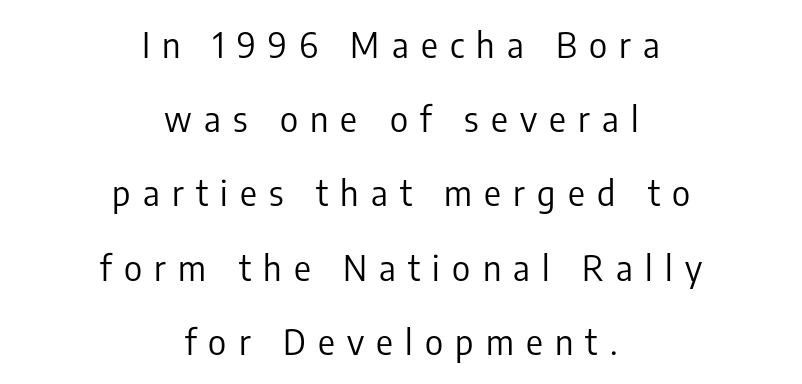
The passage shown is typeset with a sans-serif family. The line-height multiplier appears high, well above default. Is there any slant? The stems are plumb. Weight: regular or lighter.
